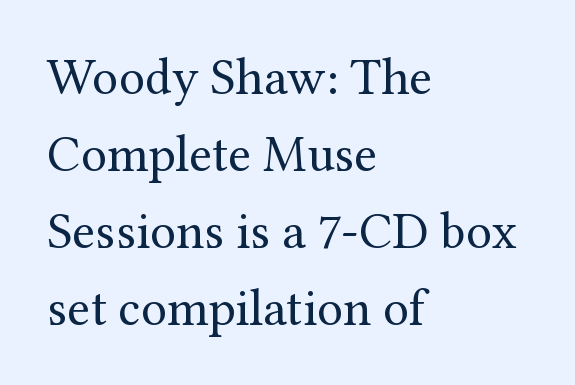
Q: Is the text bold? A: No.
Q: Is the text italic (slanted)? A: No, it is upright.
Q: Is the typeface a serif or a sans-serif typeface? A: Serif.
Q: Is the text underlined? A: No.
Q: How is the paragraph aligned? A: Left-aligned.
Q: Is the spacing between letters normal or unusually wide? A: Normal.
Q: Is the spacing between lines tight, normal or loose? A: Normal.
Q: Width (condensed, normal, or wide)? A: Normal.
Q: Stroke contrast? A: Medium.
Q: x-height? A: Medium.
Q: Monospaced? A: No.
